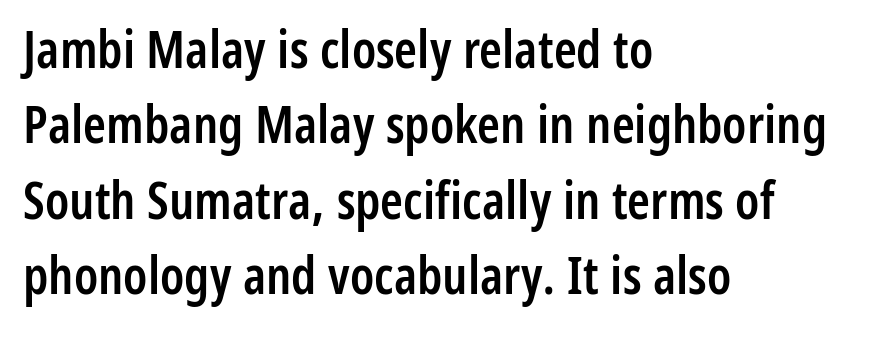
The sample has been set in demibold, a notch under bold. The glyphs in this specimen are sans serif. Words appear dense and cohesive because spacing is normal. This sample uses an upright cut, with every glyph sitting square on the baseline. The area under the type is left untouched.
